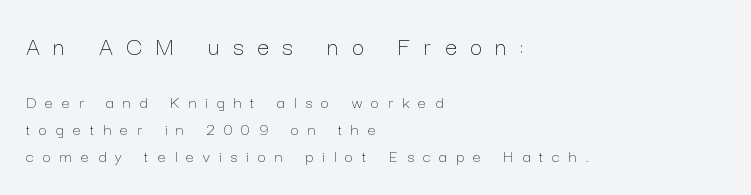
Q: Is the text bold? A: No.
Q: Is the text italic (slanted)? A: No, it is upright.
Q: Is the text underlined? A: No.
Q: How is the paragraph aligned? A: Left-aligned.
Q: Is the spacing between letters normal or unusually wide? A: Unusually wide.
Q: Is the spacing between lines tight, normal or loose? A: Normal.
Q: Which block of text is set in a larger size, the first (top) or the second (bottom)? A: The first (top) one.
